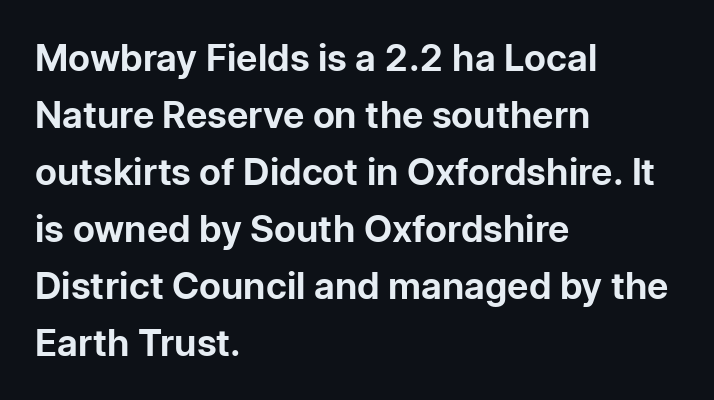
Q: Is the text bold? A: Yes.
Q: Is the text italic (slanted)? A: No, it is upright.
Q: Is the typeface a serif or a sans-serif typeface? A: Sans-serif.
Q: Is the text underlined? A: No.
Q: How is the paragraph aligned? A: Left-aligned.
Q: Is the spacing between letters normal or unusually wide? A: Normal.
Q: Is the spacing between lines tight, normal or loose? A: Normal.
Q: Width (condensed, normal, or wide)? A: Normal.
Q: Stroke contrast? A: Low.
Q: x-height? A: Medium.
Q: Monospaced? A: No.
